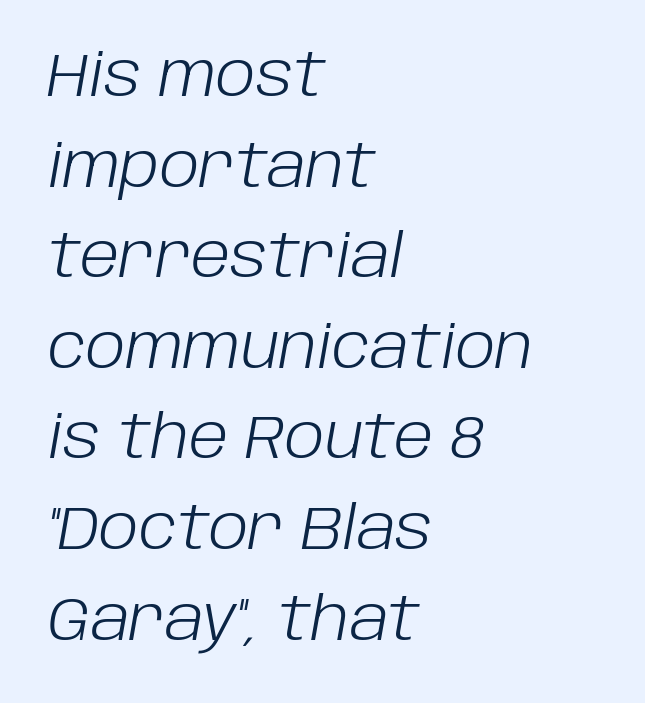
The image shows 60 px light type, italic (leaning right); set left-aligned, normal line spacing (1.51x), normal letter spacing, not underlined; low stroke contrast and a large x-height.
